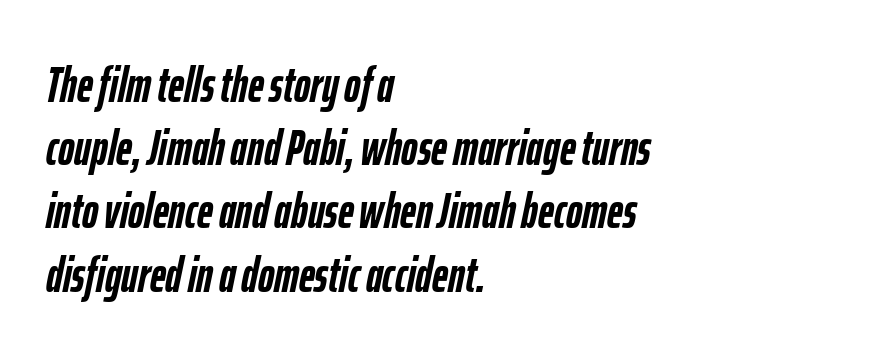
Q: Is the text bold? A: Yes.
Q: Is the text italic (slanted)? A: Yes, it leans right by about 12 degrees.
Q: Is the text underlined? A: No.
Q: How is the paragraph aligned? A: Left-aligned.
Q: Is the spacing between letters normal or unusually wide? A: Normal.
Q: Is the spacing between lines tight, normal or loose? A: Normal.
Q: Width (condensed, normal, or wide)? A: Condensed.
Q: Stroke contrast? A: Low.
Q: x-height? A: Medium.
Q: Monospaced? A: No.
